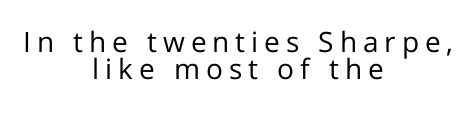
Q: Is the text bold? A: No.
Q: Is the text italic (slanted)? A: No, it is upright.
Q: Is the typeface a serif or a sans-serif typeface? A: Sans-serif.
Q: Is the text underlined? A: No.
Q: How is the paragraph aligned? A: Centered.
Q: Is the spacing between letters normal or unusually wide? A: Unusually wide.
Q: Is the spacing between lines tight, normal or loose? A: Tight.
Q: Width (condensed, normal, or wide)? A: Normal.
Q: Stroke contrast? A: Low.
Q: x-height? A: Medium.
Q: Monospaced? A: No.
